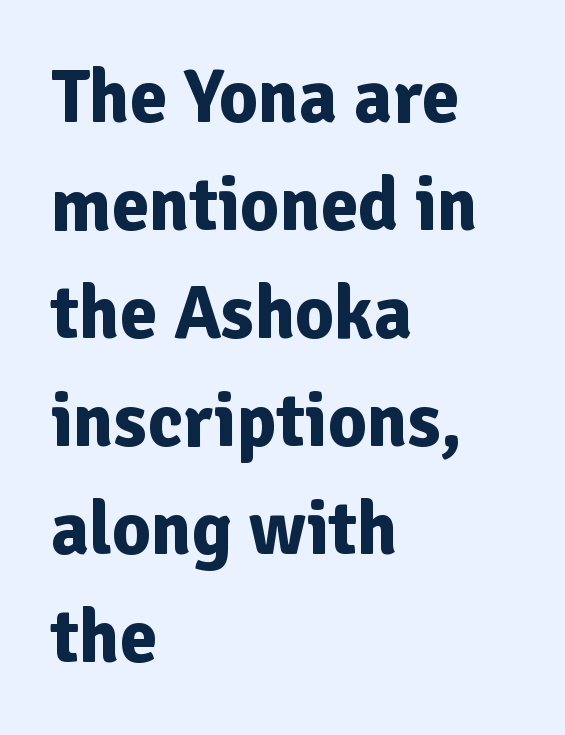
{"serif": "no", "italic": "no", "bold": "yes", "weight": "bold", "width": "normal", "stroke_contrast": "low", "x_height": "medium", "monospaced": "no", "underline": "no", "align": "left", "line_spacing": "normal", "line_spacing_ratio": 1.44, "letter_spacing": "normal", "letter_spacing_em": 0.0, "glyph_px": 75}
